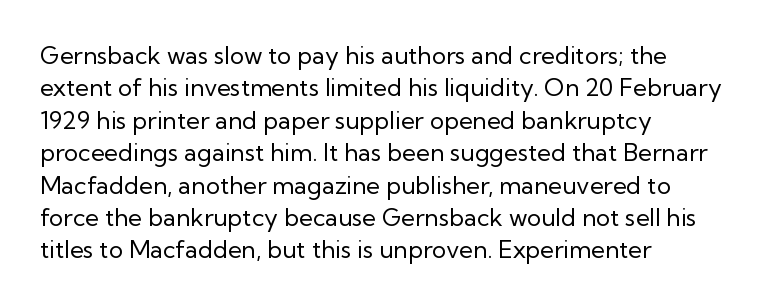
Q: Is the text bold? A: No.
Q: Is the text italic (slanted)? A: No, it is upright.
Q: Is the text underlined? A: No.
Q: How is the paragraph aligned? A: Left-aligned.
Q: Is the spacing between letters normal or unusually wide? A: Normal.
Q: Is the spacing between lines tight, normal or loose? A: Normal.
